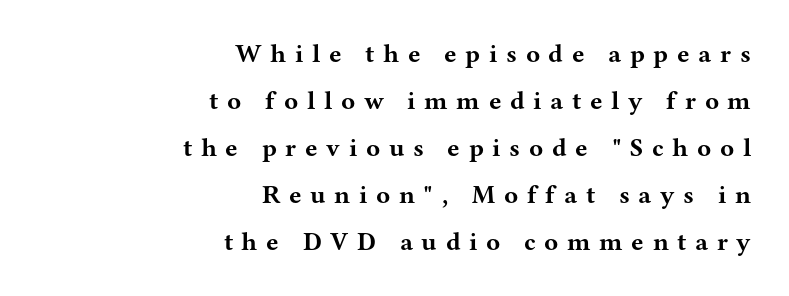
{"italic": "no", "bold": "yes", "underline": "no", "align": "right", "line_spacing_ratio": 1.81, "letter_spacing": "wide", "letter_spacing_em": 0.33, "glyph_px": 26}
